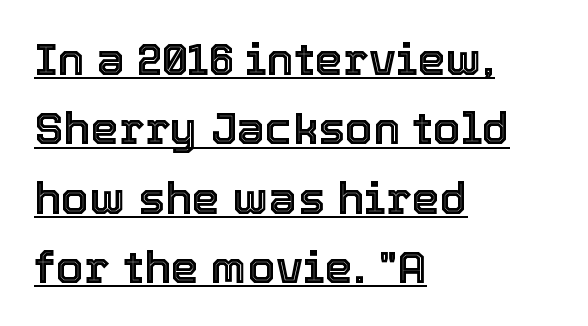
{"italic": "no", "width": "normal", "x_height": "medium", "monospaced": "no", "underline": "yes", "align": "left", "line_spacing": "normal", "line_spacing_ratio": 1.54, "letter_spacing": "normal", "letter_spacing_em": 0.0, "glyph_px": 45}
